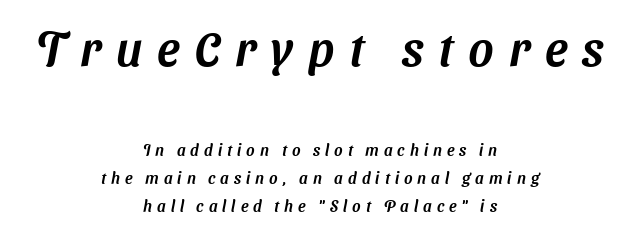
The image shows 48 px sans-serif type; set centered, line spacing 1.74x, unusually wide letter spacing (+0.31 em), not underlined; the first (top) block is 3.0x larger; medium stroke contrast and a medium x-height.
